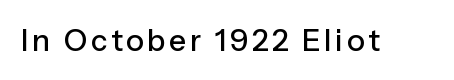
The image shows 30 px sans-serif type, upright; set not underlined; low stroke contrast and a medium x-height.
